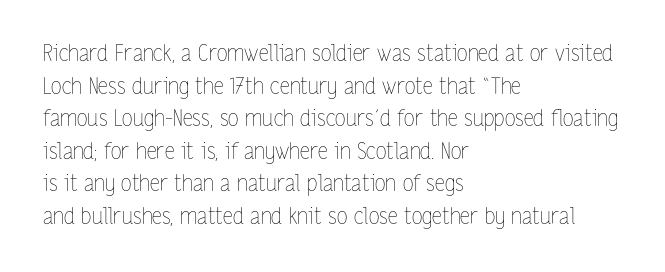
The image shows 22 px text type, upright; set left-aligned, normal line spacing (1.48x), normal letter spacing, not underlined.
